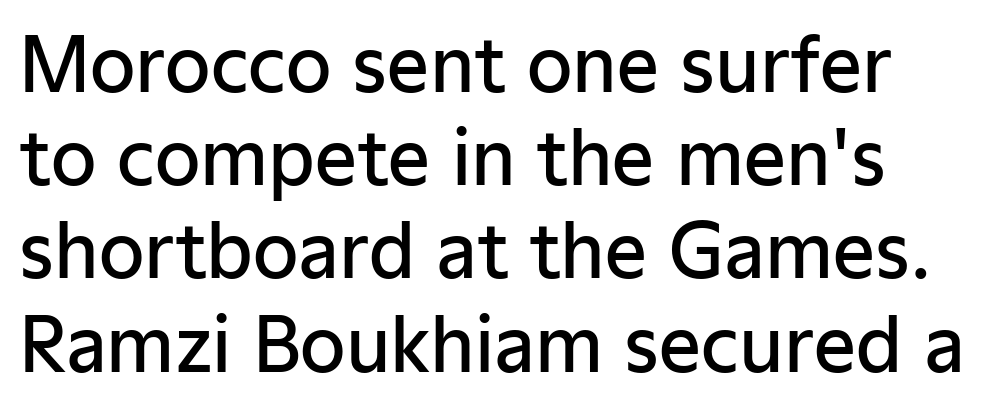
Letterform terminals end flat and unadorned throughout the passage. What stands out about the letter spacing? Nothing — it is the standard amount. The leading is moderate, giving the passage an even texture. The letters advance in unequal steps, a hallmark of proportional type. This sample uses an upright cut, with every glyph sitting square on the baseline.
